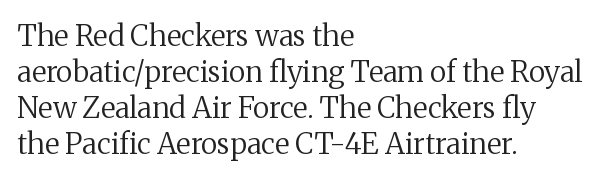
Q: Is the text bold? A: No.
Q: Is the text italic (slanted)? A: No, it is upright.
Q: Is the typeface a serif or a sans-serif typeface? A: Serif.
Q: Is the text underlined? A: No.
Q: How is the paragraph aligned? A: Left-aligned.
Q: Is the spacing between letters normal or unusually wide? A: Normal.
Q: Width (condensed, normal, or wide)? A: Normal.
Q: Stroke contrast? A: Medium.
Q: x-height? A: Medium.
Q: Monospaced? A: No.
